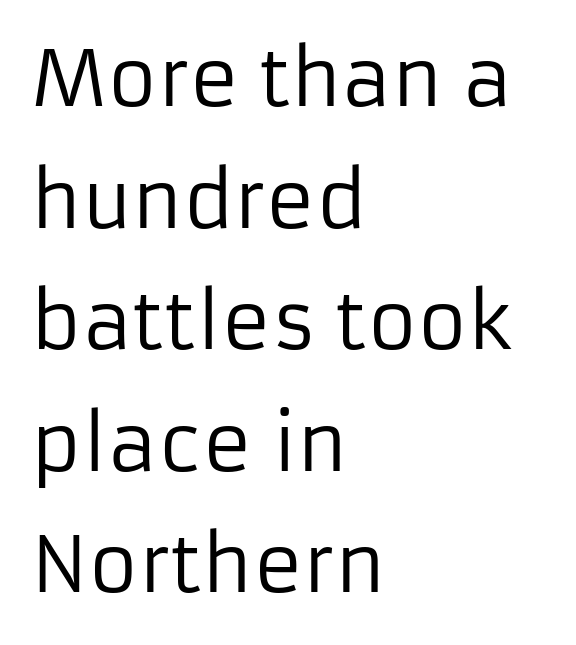
This sample has the flowing, uneven cadence of proportional lettering. Compared with a typical body face, this is equally light or lighter still. What kind of face is this? One without serifs — a sans. What stands out about the letter spacing? Nothing — it is the standard amount.
